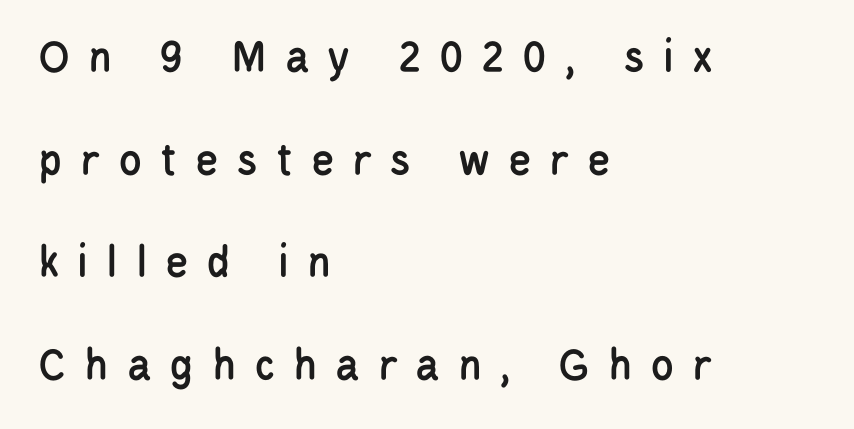
{"serif": "no", "italic": "no", "width": "condensed", "stroke_contrast": "low", "x_height": "large", "monospaced": "no", "underline": "no", "align": "left", "line_spacing": "loose", "line_spacing_ratio": 2.14, "letter_spacing": "wide", "letter_spacing_em": 0.37, "glyph_px": 48}
